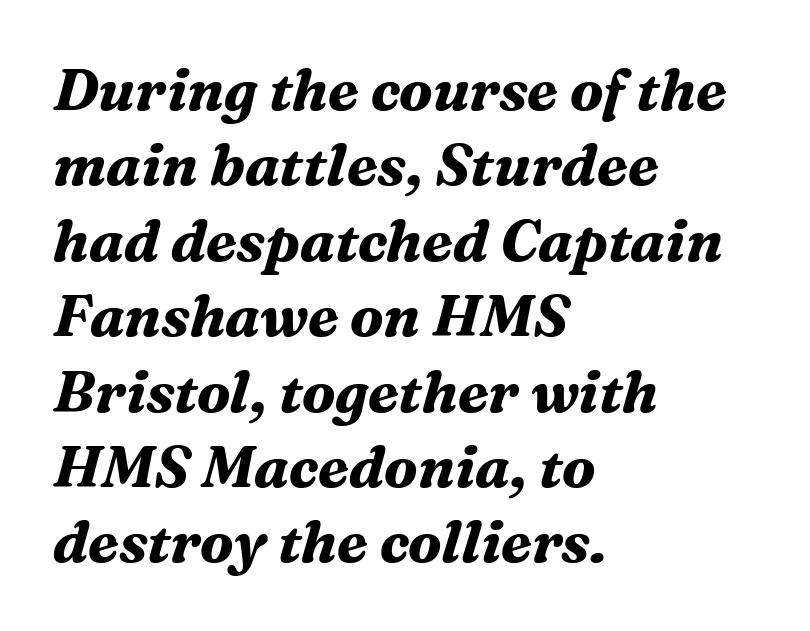
{"serif": "yes", "italic": "yes", "lean": "right", "slant_degrees": 16, "bold": "yes", "weight": "bold", "width": "normal", "stroke_contrast": "medium", "x_height": "medium", "monospaced": "no", "underline": "no", "align": "left", "line_spacing": "normal", "line_spacing_ratio": 1.3, "letter_spacing": "normal", "letter_spacing_em": 0.0, "glyph_px": 58}
